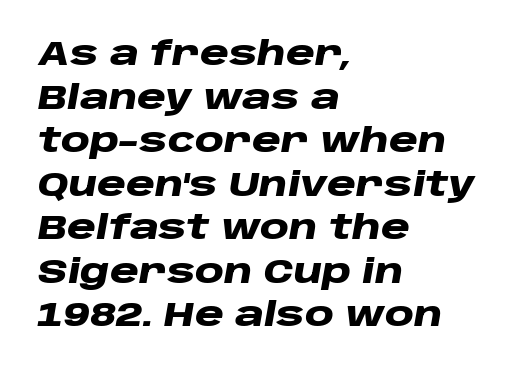
You could call the tracking neutral — neither tight nor loose. The face used here has a pronounced slope to its letters. The gap between lines stays unmarked. Heavy-handed strokes throughout: this text is bold. Interline gaps are of average width in this sample.
